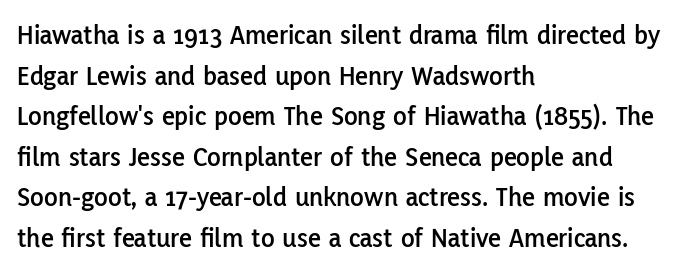
Q: Is the text italic (slanted)? A: No, it is upright.
Q: Is the typeface a serif or a sans-serif typeface? A: Sans-serif.
Q: Is the text underlined? A: No.
Q: How is the paragraph aligned? A: Left-aligned.
Q: Is the spacing between letters normal or unusually wide? A: Normal.
Q: Is the spacing between lines tight, normal or loose? A: Normal.
Q: Width (condensed, normal, or wide)? A: Normal.
Q: Stroke contrast? A: Low.
Q: x-height? A: Medium.
Q: Monospaced? A: No.
